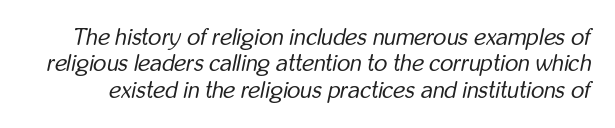
Is this a heavy cut? Hardly; it is regular or lighter. This sample uses an oblique cut, with every glyph tilted off the vertical. This block would grow much taller if given ordinary leading; it's compressed now. Underline: absent.
